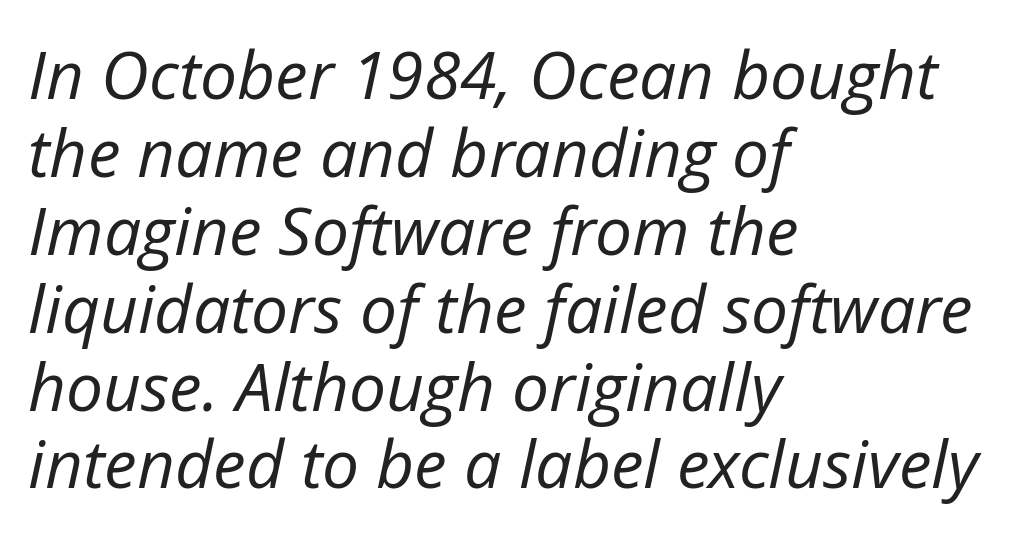
{"italic": "yes", "lean": "right", "slant_degrees": 12, "bold": "no", "weight": "regular", "width": "normal", "stroke_contrast": "low", "x_height": "medium", "monospaced": "no", "underline": "no", "align": "left", "line_spacing_ratio": 1.18, "letter_spacing": "normal", "letter_spacing_em": 0.0, "glyph_px": 66}
